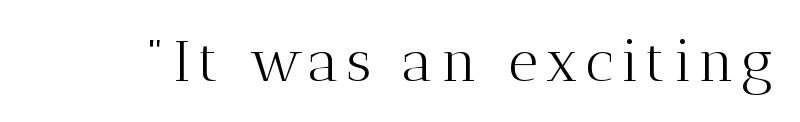
No heavy texture on the line: the type isn't bold. Is this a sans? No — the strokes have serifs. Character widths vary here, with narrow letters taking less room than wide ones. A bare baseline throughout the passage. The font's upright variant was chosen for this text.
